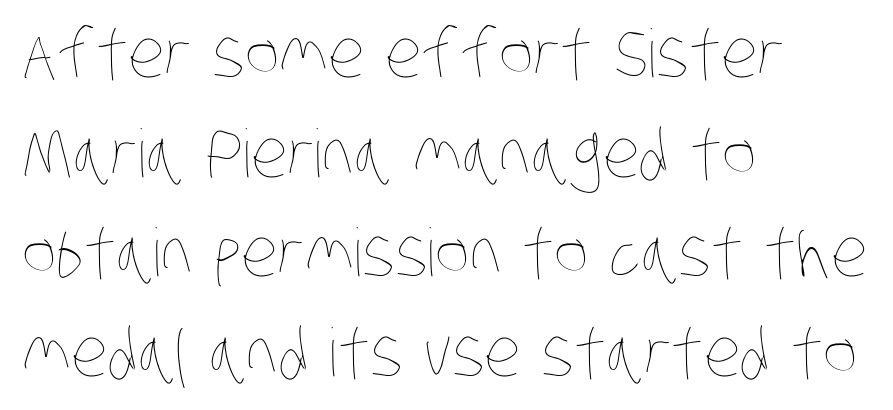
{"bold": "no", "weight": "thin", "width": "condensed", "stroke_contrast": "low", "x_height": "large", "monospaced": "no", "underline": "no", "align": "left", "line_spacing": "normal", "line_spacing_ratio": 1.51, "letter_spacing": "normal", "letter_spacing_em": 0.0, "glyph_px": 66}
